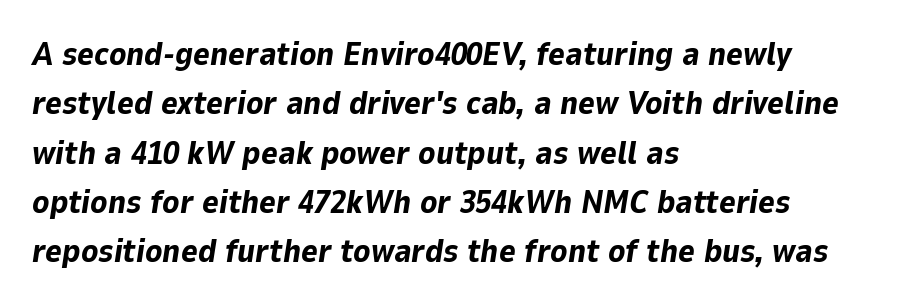
Q: Is the text bold? A: Yes.
Q: Is the text italic (slanted)? A: Yes, it leans right by about 9 degrees.
Q: Is the text underlined? A: No.
Q: How is the paragraph aligned? A: Left-aligned.
Q: Is the spacing between letters normal or unusually wide? A: Normal.
Q: Is the spacing between lines tight, normal or loose? A: Normal.
Q: Width (condensed, normal, or wide)? A: Normal.
Q: Stroke contrast? A: Low.
Q: x-height? A: Medium.
Q: Monospaced? A: No.
